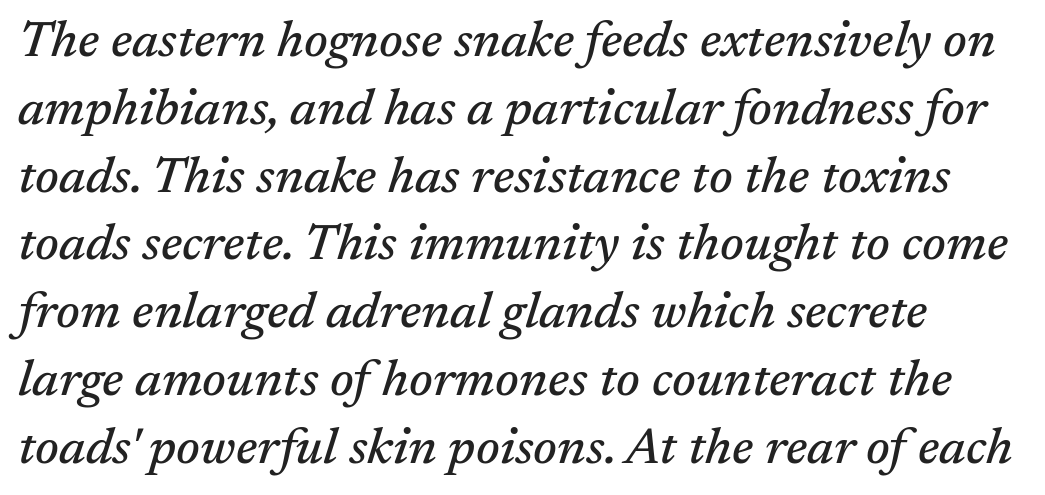
The image shows 51 px serif type, italic (leaning right); set normal line spacing (1.33x), normal letter spacing, not underlined; medium stroke contrast and a medium x-height.
